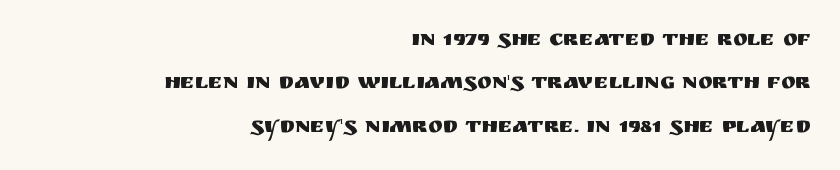
The image shows 22 px text type, upright; set right-aligned, loose line spacing (1.97x), normal letter spacing, not underlined.
